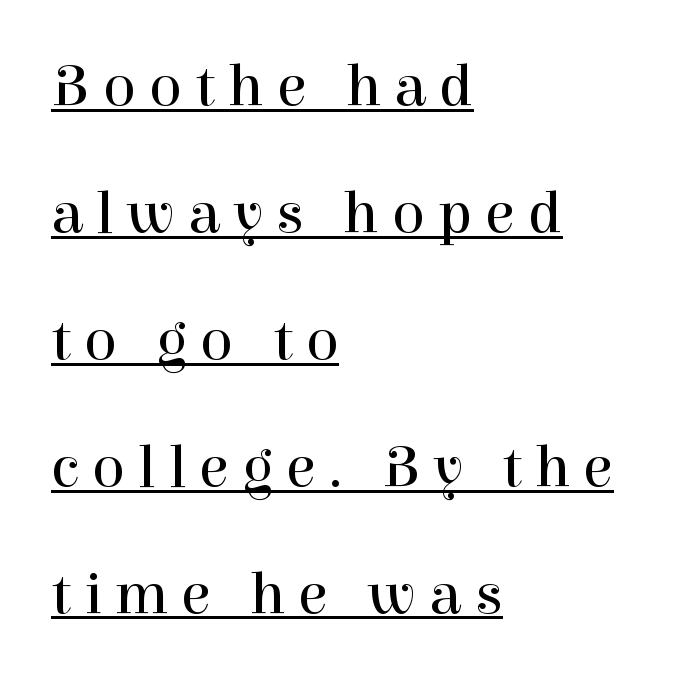
Q: Is the text bold? A: No.
Q: Is the text italic (slanted)? A: No, it is upright.
Q: Is the typeface a serif or a sans-serif typeface? A: Serif.
Q: Is the text underlined? A: Yes.
Q: How is the paragraph aligned? A: Left-aligned.
Q: Is the spacing between letters normal or unusually wide? A: Unusually wide.
Q: Is the spacing between lines tight, normal or loose? A: Loose.
Q: Width (condensed, normal, or wide)? A: Normal.
Q: Stroke contrast? A: High.
Q: x-height? A: Medium.
Q: Monospaced? A: No.
